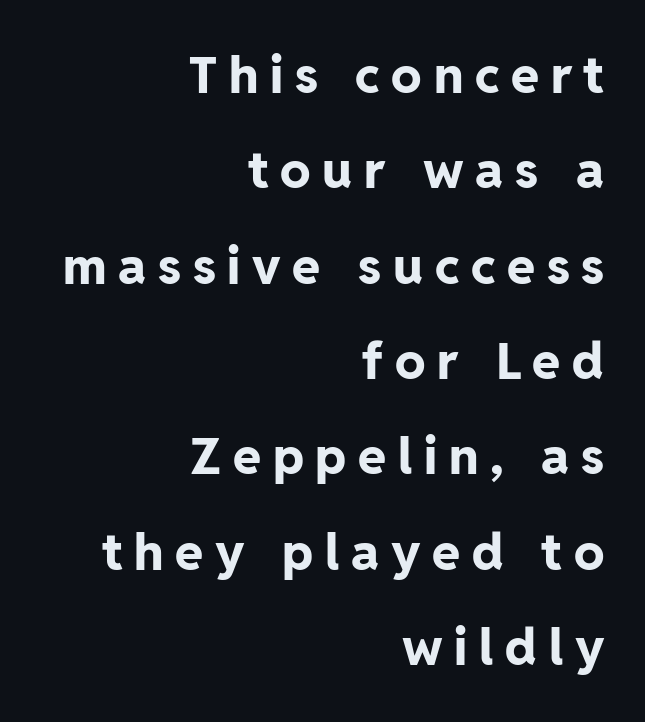
The image shows 51 px bold sans-serif type, upright; set right-aligned, line spacing 1.87x, unusually wide letter spacing (+0.23 em), not underlined; low stroke contrast and a medium x-height.
